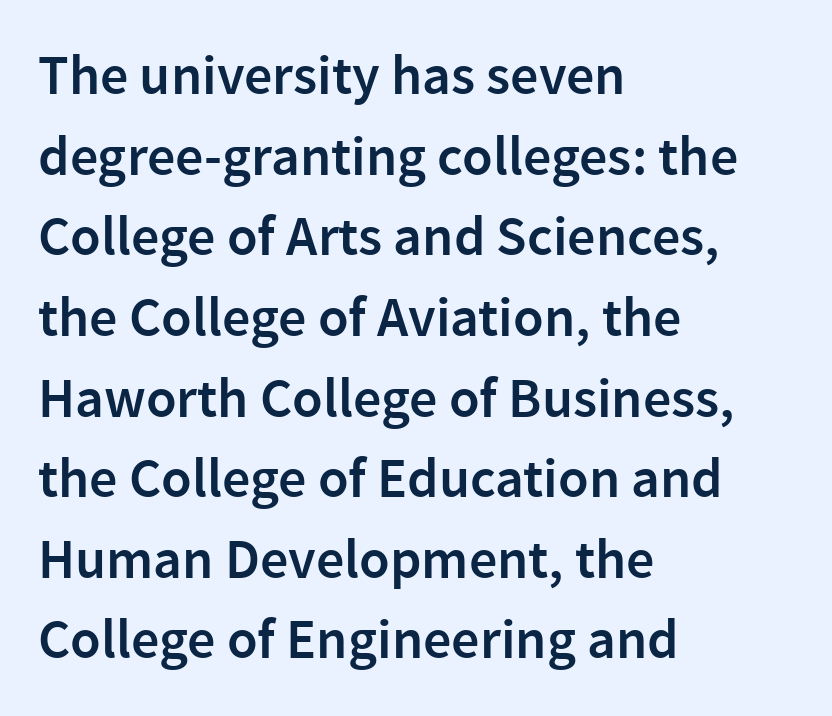
The letters stand upright; this is a roman face. Weight check: semibold — heavier than regular, not quite bold. Standard letterfit; no display-style spreading of the glyphs. Horizontally, the lines are justified to the leading edge only. Does the leading feel generous? No, just average.
